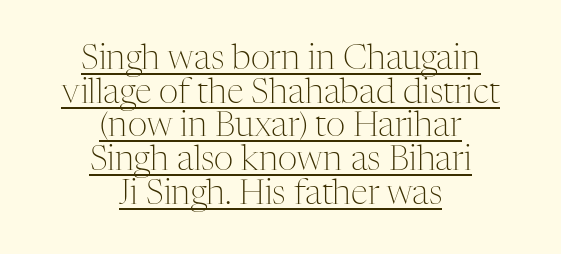
Q: Is the text bold? A: No.
Q: Is the text italic (slanted)? A: No, it is upright.
Q: Is the typeface a serif or a sans-serif typeface? A: Serif.
Q: Is the text underlined? A: Yes.
Q: How is the paragraph aligned? A: Centered.
Q: Is the spacing between letters normal or unusually wide? A: Normal.
Q: Is the spacing between lines tight, normal or loose? A: Tight.
Q: Width (condensed, normal, or wide)? A: Normal.
Q: Stroke contrast? A: Medium.
Q: x-height? A: Medium.
Q: Monospaced? A: No.
